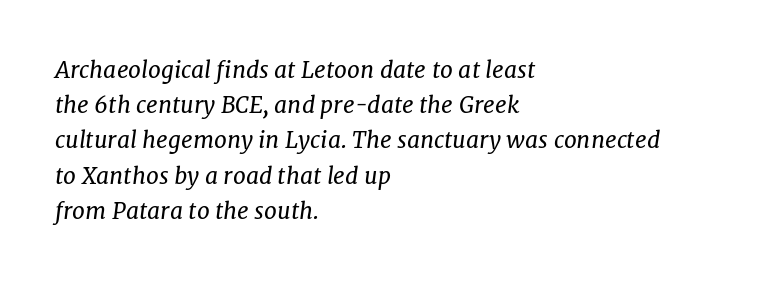
Q: Is the text bold? A: No.
Q: Is the text italic (slanted)? A: Yes, it leans right by about 7 degrees.
Q: Is the text underlined? A: No.
Q: How is the paragraph aligned? A: Left-aligned.
Q: Is the spacing between letters normal or unusually wide? A: Normal.
Q: Is the spacing between lines tight, normal or loose? A: Normal.
